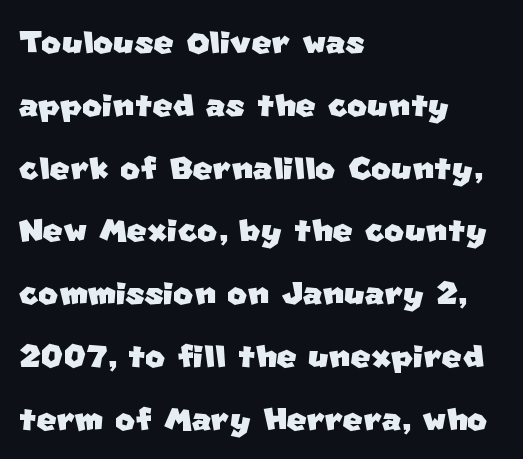
This block has exactly the height ordinary leading produces. Nobody drew a line under any word here. Spacing between characters is what you'd get straight out of the box. Where is the straight margin? On the left. Note the varied advance widths — an 'i' is clearly narrower than an 'm'.
